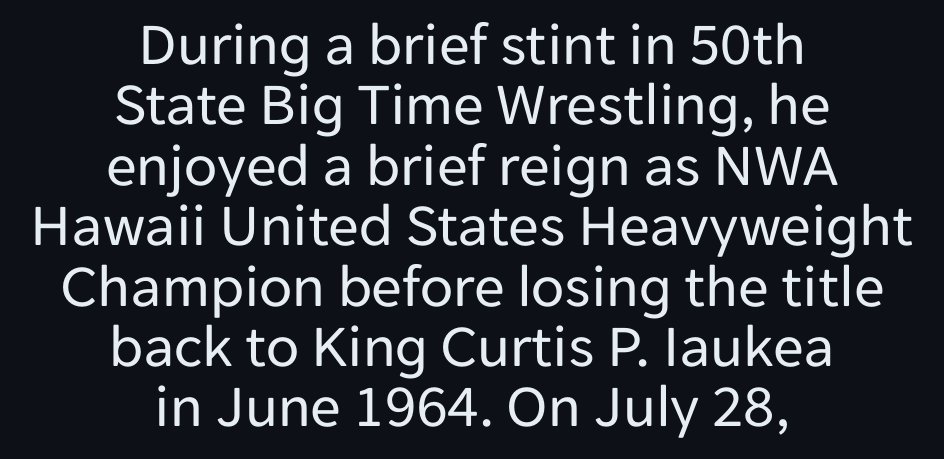
Casual observation: everything's sitting right in the middle. This is sans-serif lettering, the kind often seen on screens and signage. Character widths vary here, with narrow letters taking less room than wide ones. Posture: upright roman.
